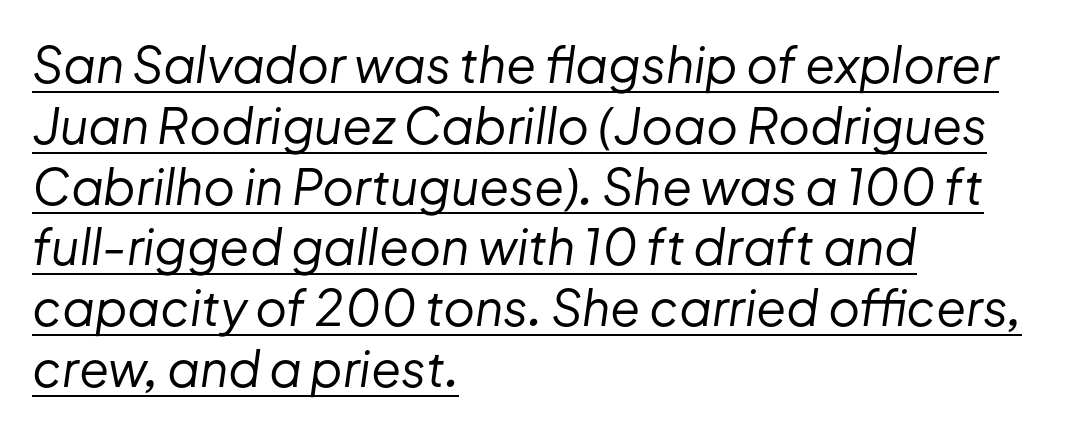
{"italic": "yes", "lean": "right", "slant_degrees": 8, "bold": "no", "weight": "regular", "width": "normal", "stroke_contrast": "low", "x_height": "medium", "monospaced": "no", "underline": "yes", "align": "left", "line_spacing_ratio": 1.24, "letter_spacing": "normal", "letter_spacing_em": 0.0, "glyph_px": 49}
